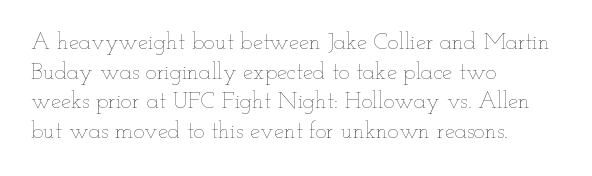
The image shows 23 px text type, upright; set left-aligned, normal line spacing (1.29x), normal letter spacing, not underlined.
